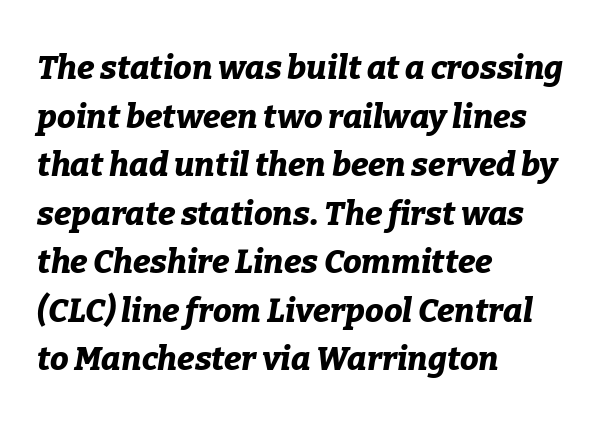
The image shows 33 px bold type, italic (leaning right); set left-aligned, normal line spacing (1.47x), normal letter spacing, not underlined; low stroke contrast and a medium x-height.
